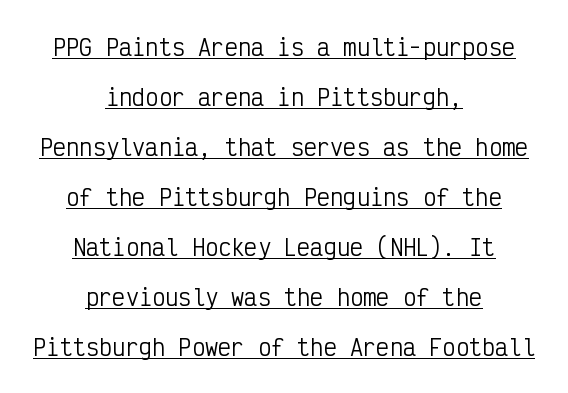
Short and long lines alike share a common midpoint. This sample carries an underscore along the baseline area. No letter is thick-stroked: the sample isn't bold. Tracking value appears to be zero — textbook default spacing. Summary of vertical rhythm: relaxed, with wide interline spacing. The letters stand straight up with perfectly vertical stems.
